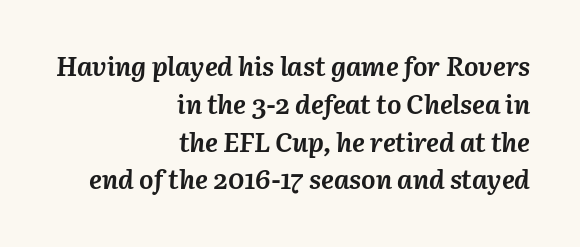
Q: Is the text bold? A: Yes.
Q: Is the text italic (slanted)? A: Yes, it leans right by about 3 degrees.
Q: Is the text underlined? A: No.
Q: How is the paragraph aligned? A: Right-aligned.
Q: Is the spacing between letters normal or unusually wide? A: Normal.
Q: Is the spacing between lines tight, normal or loose? A: Normal.
